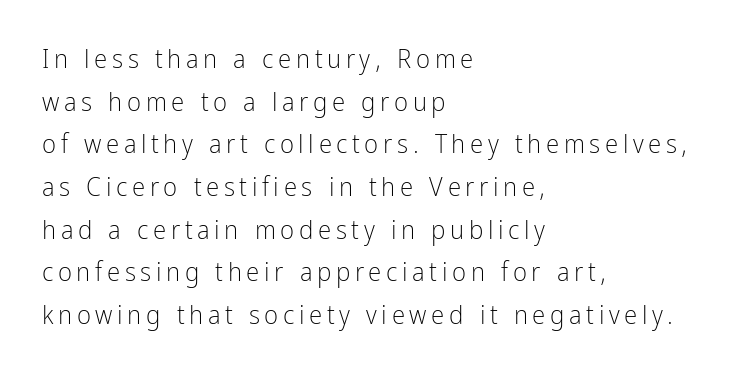
Short and long lines alike share a common starting point at left. Is there any slant? The stems are plumb. This block has exactly the height ordinary leading produces. The gap between lines stays unmarked.
